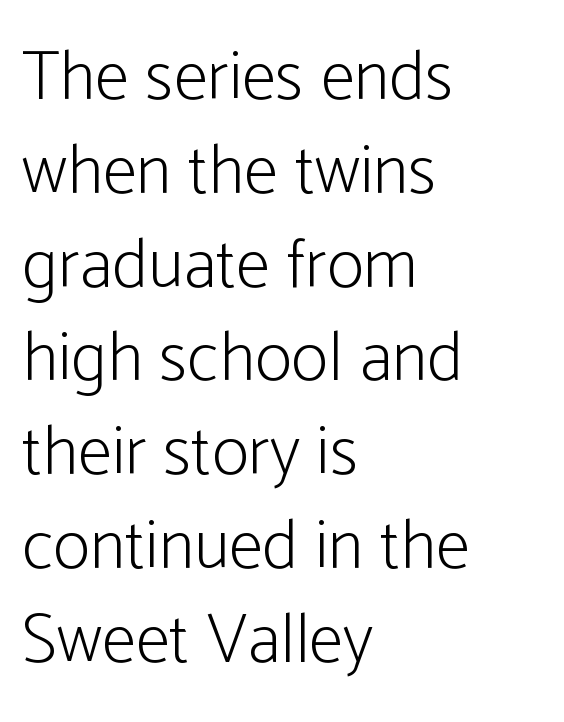
The image shows 70 px light, condensed sans-serif type, upright; set left-aligned, normal line spacing (1.34x), normal letter spacing, not underlined; low stroke contrast and a medium x-height.
